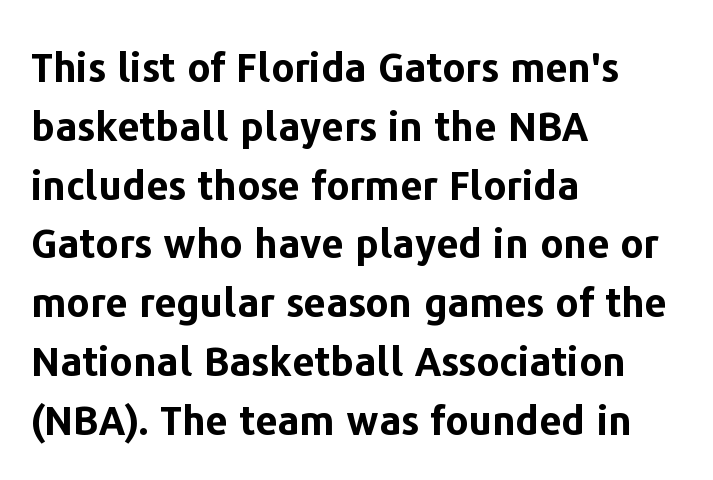
{"serif": "no", "italic": "no", "bold": "yes", "weight": "bold", "width": "normal", "stroke_contrast": "low", "x_height": "medium", "monospaced": "no", "underline": "no", "align": "left", "line_spacing": "normal", "line_spacing_ratio": 1.47, "letter_spacing": "normal", "letter_spacing_em": 0.0, "glyph_px": 40}
